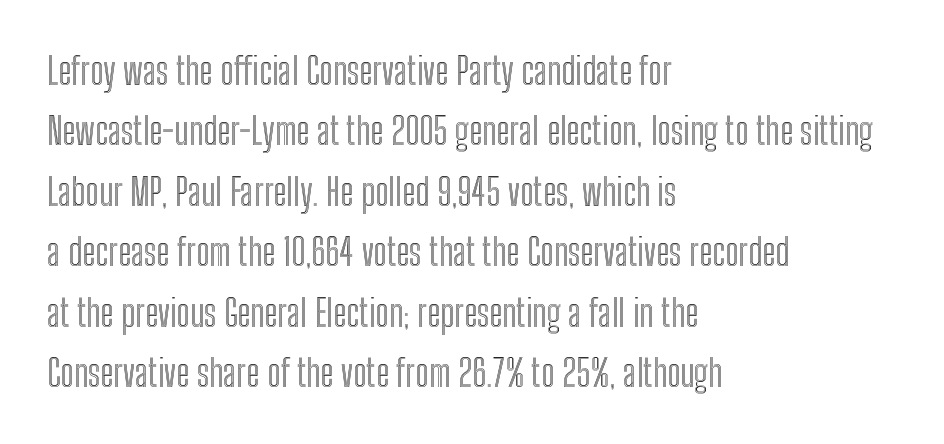
The foot of each line stays bare and open. All the whitespace from short lines collects on the right. These lines are rendered in a variable-pitch font. When letters stand straight like this, we call the style roman or upright. Characters follow at the spacing the type designer built in. Leading matches the norm, producing a regular column.
